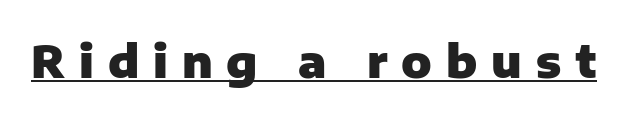
The image shows 45 px heavy sans-serif type, upright; set unusually wide letter spacing (+0.31 em), underlined; low stroke contrast and a medium x-height.
